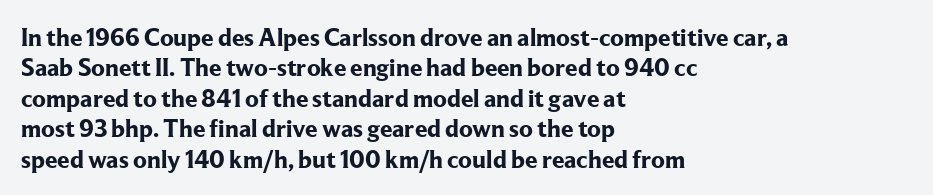
Q: Is the text bold? A: Yes.
Q: Is the text italic (slanted)? A: No, it is upright.
Q: Is the text underlined? A: No.
Q: How is the paragraph aligned? A: Left-aligned.
Q: Is the spacing between letters normal or unusually wide? A: Normal.
